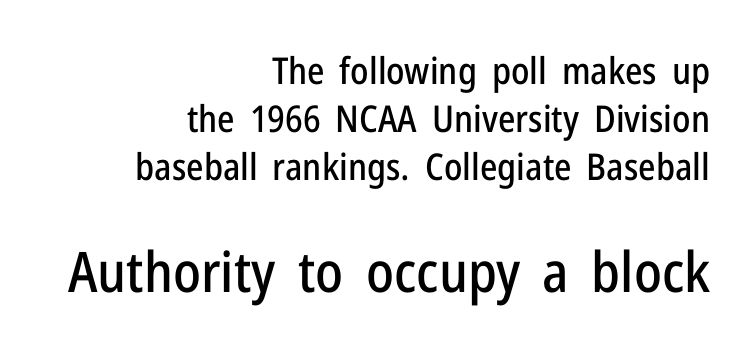
Nope, no serifs anywhere on these letters. The area under the type is left untouched. A typesetter would call this zero additional tracking. Between these two stacked blocks, the lower one wins on size. The compositor pushed each line to the right boundary.
